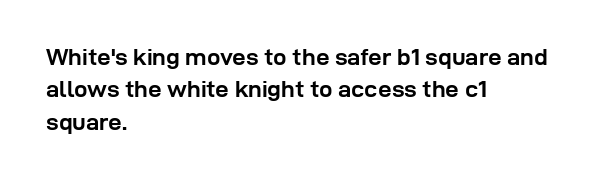
Whoever set this chose a conventional vertical rhythm. Emphasis by weight is at full strength: bold. The setting favours the left margin, as ordinary paragraphs usually do. Glance below the letters and you will spot only blank space. Rendered with straight, roman letterforms.
